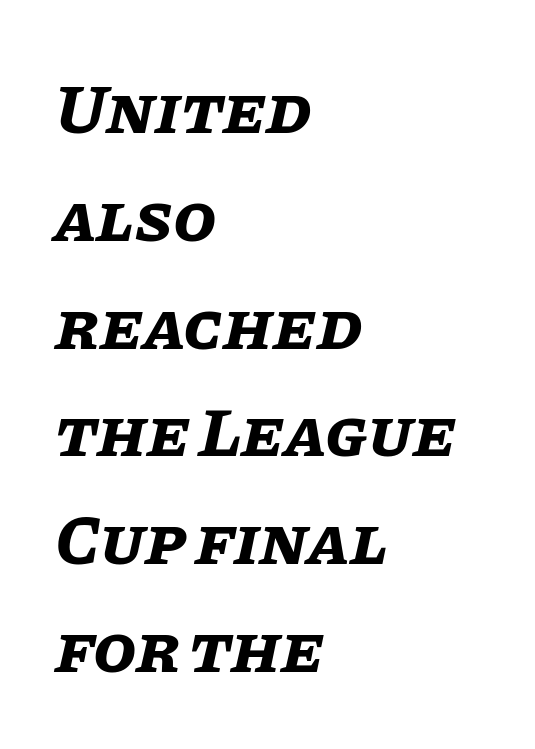
Q: Is the text bold? A: Yes.
Q: Is the text italic (slanted)? A: Yes, it leans right by about 11 degrees.
Q: Is the text underlined? A: No.
Q: How is the paragraph aligned? A: Left-aligned.
Q: Is the spacing between letters normal or unusually wide? A: Normal.
Q: Is the spacing between lines tight, normal or loose? A: Normal.
Q: Width (condensed, normal, or wide)? A: Normal.
Q: Stroke contrast? A: Low.
Q: x-height? A: Large.
Q: Monospaced? A: No.
